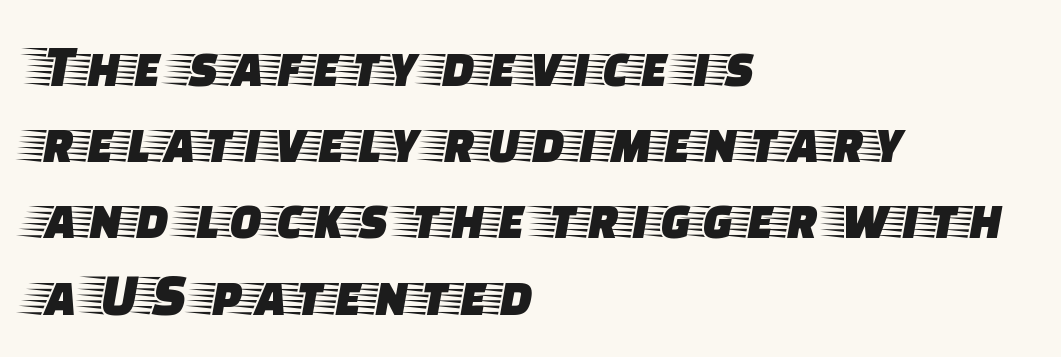
Q: Is the text italic (slanted)? A: Yes.
Q: Is the typeface a serif or a sans-serif typeface? A: Serif.
Q: Is the text underlined? A: No.
Q: How is the paragraph aligned? A: Left-aligned.
Q: Is the spacing between letters normal or unusually wide? A: Normal.
Q: Is the spacing between lines tight, normal or loose? A: Normal.
Q: Width (condensed, normal, or wide)? A: Wide.
Q: Stroke contrast? A: Low.
Q: x-height? A: Large.
Q: Monospaced? A: No.
